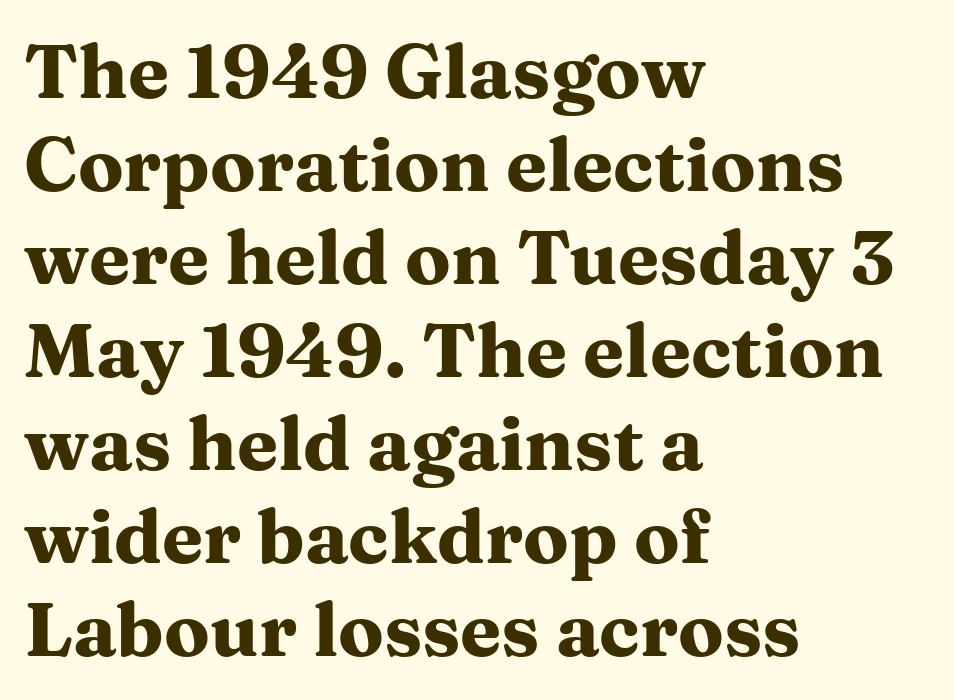
{"serif": "yes", "italic": "no", "bold": "yes", "weight": "heavy", "width": "wide", "stroke_contrast": "medium", "x_height": "medium", "monospaced": "no", "underline": "no", "align": "left", "line_spacing_ratio": 1.24, "letter_spacing": "normal", "letter_spacing_em": 0.0, "glyph_px": 75}
